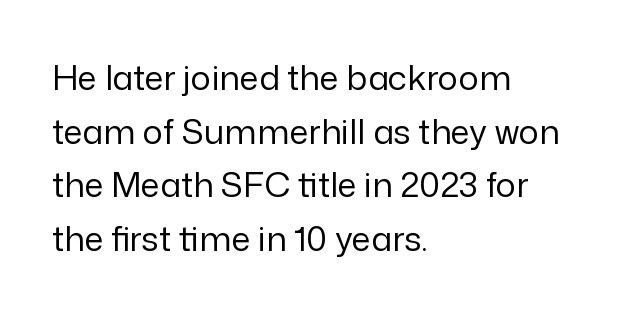
Q: Is the text bold? A: No.
Q: Is the text italic (slanted)? A: No, it is upright.
Q: Is the typeface a serif or a sans-serif typeface? A: Sans-serif.
Q: Is the text underlined? A: No.
Q: How is the paragraph aligned? A: Left-aligned.
Q: Is the spacing between letters normal or unusually wide? A: Normal.
Q: Is the spacing between lines tight, normal or loose? A: Normal.
Q: Width (condensed, normal, or wide)? A: Normal.
Q: Stroke contrast? A: Low.
Q: x-height? A: Medium.
Q: Monospaced? A: No.
